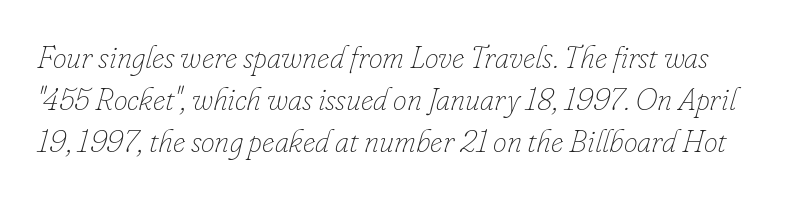
Q: Is the text bold? A: No.
Q: Is the text italic (slanted)? A: Yes, it leans right by about 16 degrees.
Q: Is the text underlined? A: No.
Q: Is the spacing between letters normal or unusually wide? A: Normal.
Q: Is the spacing between lines tight, normal or loose? A: Normal.
Q: Width (condensed, normal, or wide)? A: Normal.
Q: Stroke contrast? A: Low.
Q: x-height? A: Small.
Q: Monospaced? A: No.
